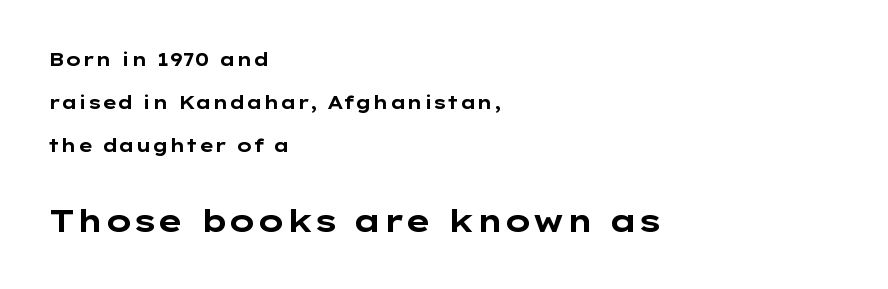
{"serif": "no", "italic": "no", "bold": "yes", "weight": "bold", "width": "wide", "stroke_contrast": "low", "x_height": "medium", "monospaced": "no", "underline": "no", "align": "left", "line_spacing": "loose", "line_spacing_ratio": 2.38, "letter_spacing": "normal", "letter_spacing_em": 0.0, "larger_block": "second", "size_ratio": 1.72, "glyph_px": 31}
